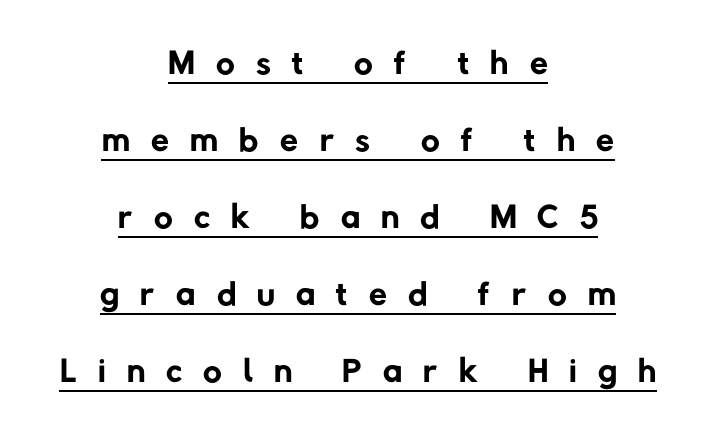
The image shows 52 px regular-weight sans-serif type; set centered, normal line spacing (1.48x), unusually wide letter spacing (+0.41 em), underlined; low stroke contrast and a medium x-height.
